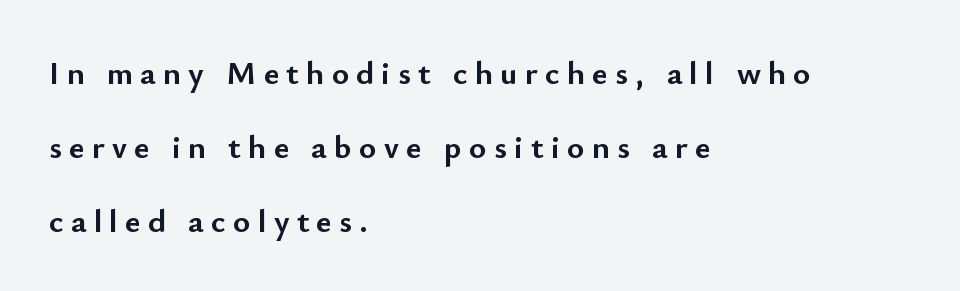
Q: Is the text bold? A: Yes.
Q: Is the text italic (slanted)? A: No, it is upright.
Q: Is the typeface a serif or a sans-serif typeface? A: Sans-serif.
Q: Is the text underlined? A: No.
Q: How is the paragraph aligned? A: Left-aligned.
Q: Is the spacing between letters normal or unusually wide? A: Unusually wide.
Q: Is the spacing between lines tight, normal or loose? A: Loose.
Q: Width (condensed, normal, or wide)? A: Normal.
Q: Stroke contrast? A: Low.
Q: x-height? A: Small.
Q: Monospaced? A: No.
